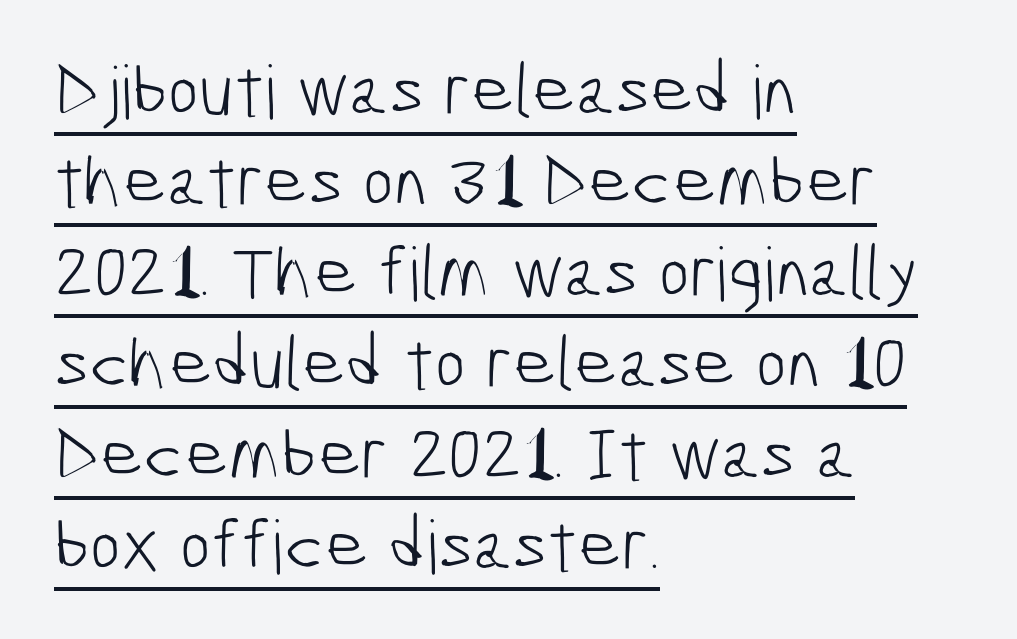
The sample's only ornament is a line tracing under the words. The face used here is proportionally spaced, like ordinary book or web type. In terms of letterspacing, this is plain default setting. The characters display no serif detailing; their extremities are plain. The rendering anchors every line to the left-hand side. Compared with a typical body face, this is equally light or lighter still.
